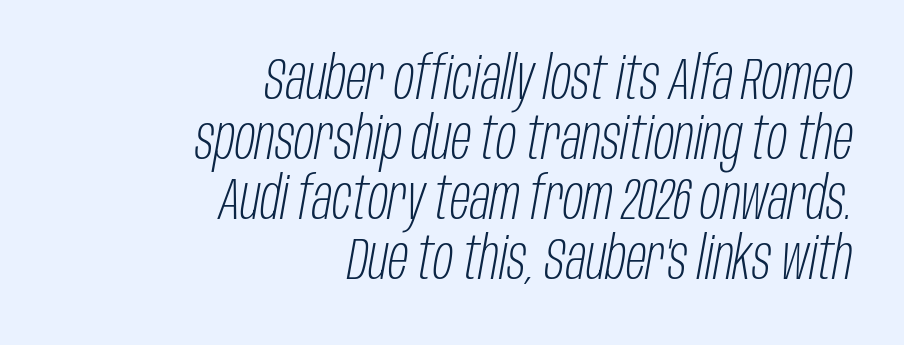
Q: Is the text bold? A: No.
Q: Is the text italic (slanted)? A: Yes, it leans right by about 10 degrees.
Q: Is the text underlined? A: No.
Q: How is the paragraph aligned? A: Right-aligned.
Q: Is the spacing between letters normal or unusually wide? A: Normal.
Q: Is the spacing between lines tight, normal or loose? A: Tight.
Q: Width (condensed, normal, or wide)? A: Condensed.
Q: Stroke contrast? A: Low.
Q: x-height? A: Large.
Q: Monospaced? A: No.
